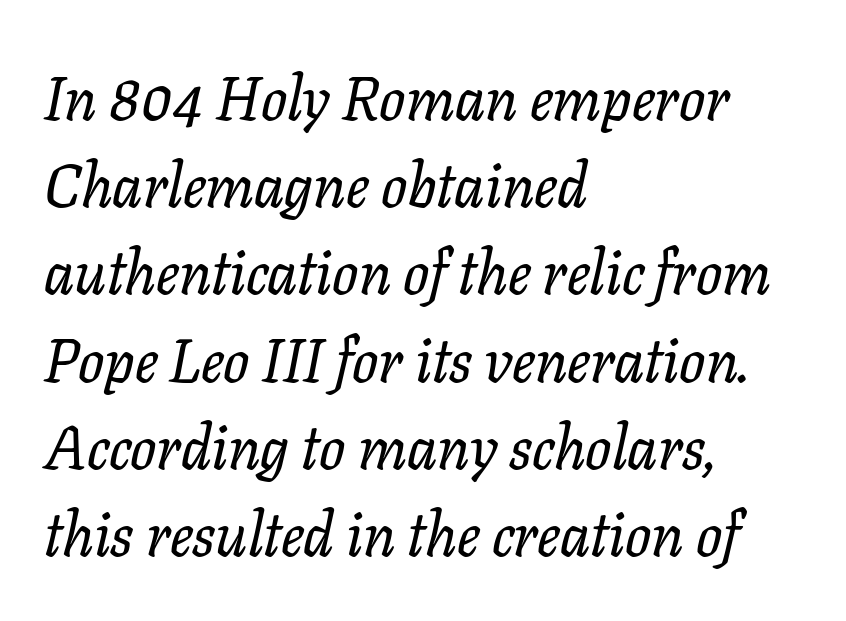
Observe the lean: these are italic letterforms. Each letter keeps its own natural width here, so spacing adapts to shape. Letterform terminals end in serifs throughout the passage. Summary of vertical rhythm: regular, with standard interline spacing. Decoration check: the copy has no underline.
